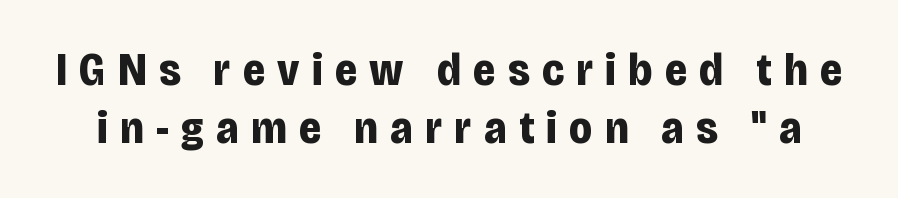
Q: Is the text bold? A: Yes.
Q: Is the text italic (slanted)? A: No, it is upright.
Q: Is the typeface a serif or a sans-serif typeface? A: Sans-serif.
Q: Is the text underlined? A: No.
Q: Is the spacing between letters normal or unusually wide? A: Unusually wide.
Q: Is the spacing between lines tight, normal or loose? A: Normal.
Q: Width (condensed, normal, or wide)? A: Condensed.
Q: Stroke contrast? A: Low.
Q: x-height? A: Large.
Q: Monospaced? A: No.
